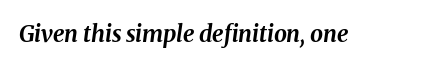
Q: Is the text bold? A: Yes.
Q: Is the text italic (slanted)? A: Yes, it leans right by about 8 degrees.
Q: Is the text underlined? A: No.
Q: Is the spacing between letters normal or unusually wide? A: Normal.
